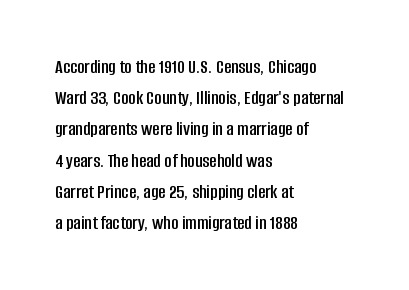
You could call the tracking neutral — neither tight nor loose. No italicization has been applied; the sample stays upright. Just letters on the line, the space beneath them empty. Compared with typical paragraphs, the rows here are spaced about the same.
